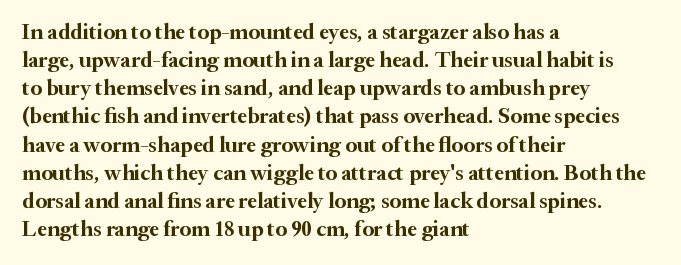
The passage is arranged the way most books set body copy — flush left. No word sits above an underline. Nobody touched the tracking dial on this one. Stroke thickness is high; the sample reads as a true bold.
